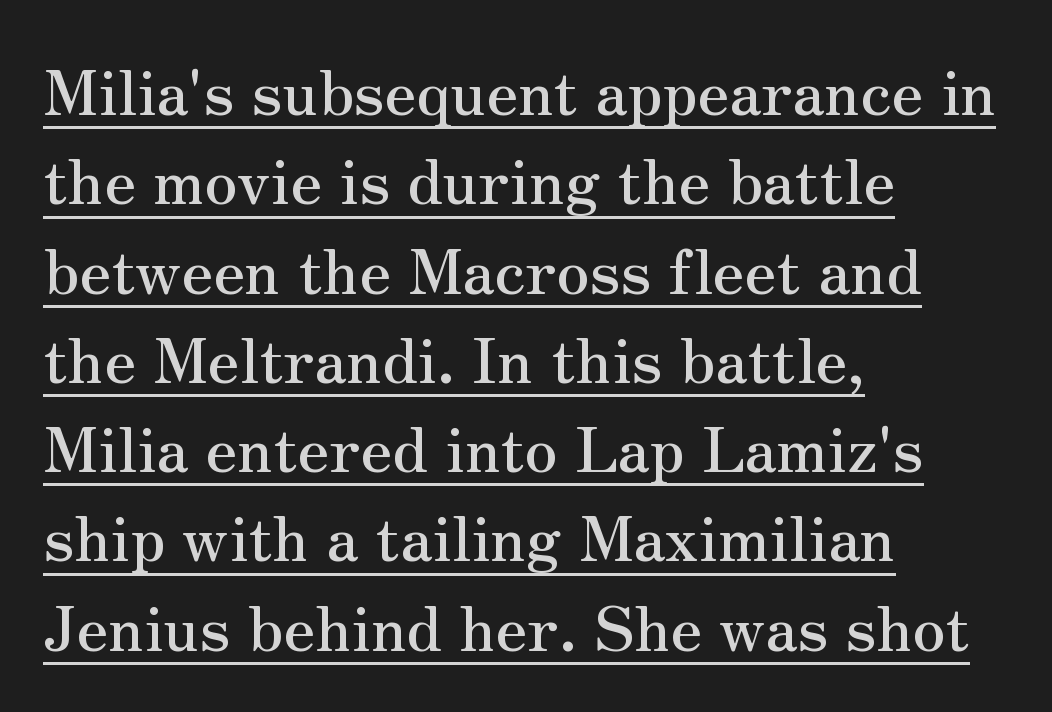
The image shows 62 px serif type, upright; set left-aligned, normal line spacing (1.44x), normal letter spacing, underlined; medium stroke contrast and a small x-height.
